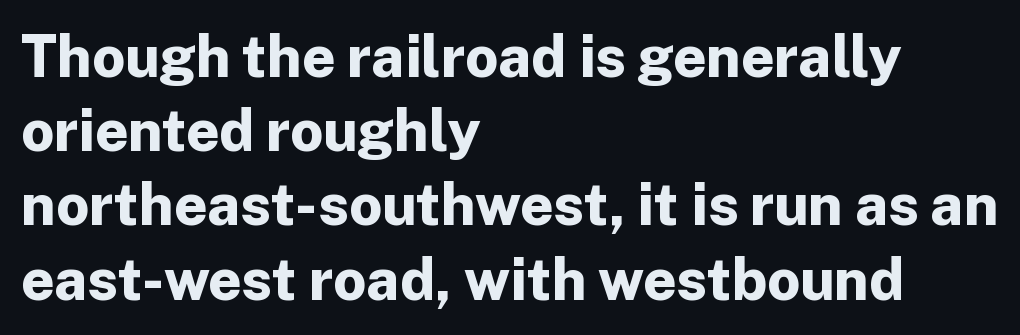
{"serif": "no", "italic": "no", "bold": "yes", "weight": "bold", "width": "normal", "stroke_contrast": "low", "x_height": "medium", "monospaced": "no", "underline": "no", "align": "left", "line_spacing": "normal", "line_spacing_ratio": 1.28, "letter_spacing": "normal", "letter_spacing_em": 0.0, "glyph_px": 58}
